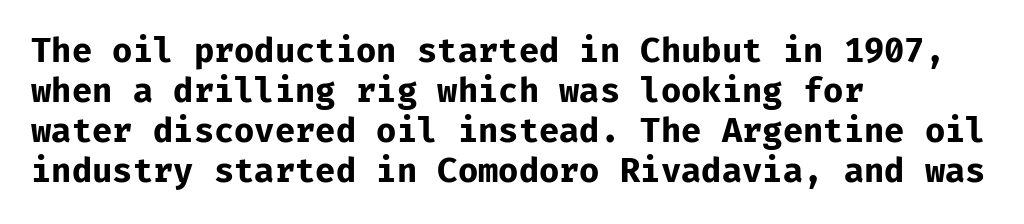
Short note: letters normally spaced. Grotesque or geometric, the face here clearly has no serifs. The rendering anchors every line to the left-hand side. The specimen reads as upright at a glance. Thick stems and heavy bowls — unmistakably bold. Honestly, there is no underline to notice here at all.
